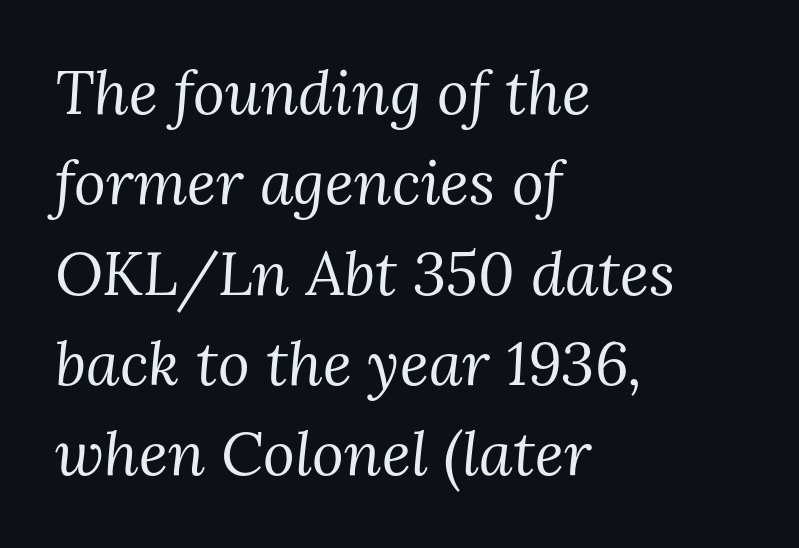
The image shows 61 px regular-weight serif type, italic (leaning right); set left-aligned, normal line spacing (1.48x), normal letter spacing, not underlined; medium stroke contrast and a medium x-height.
